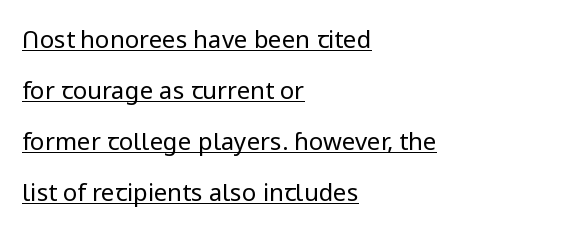
Stems here are at most as thick as an everyday book face. The face used here appears with an underline applied. This sample uses plain, unmodified letter spacing. This is the regular roman posture of the typeface. The lines are quadded left. Vertically, the passage feels expansive, rows floating well apart.
